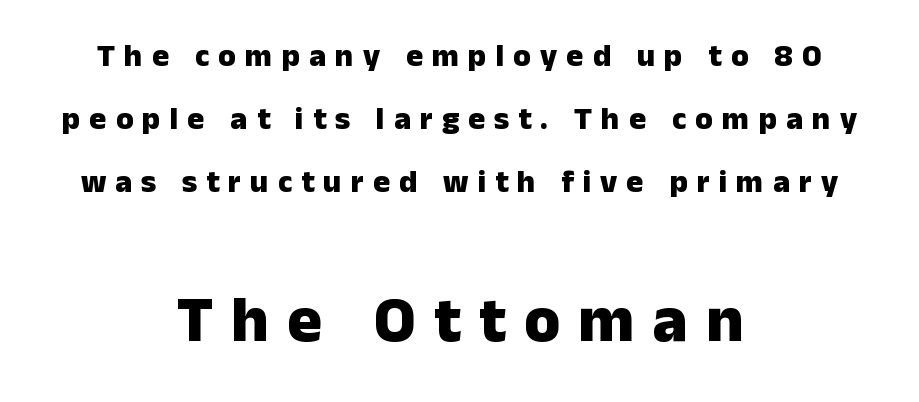
Proportional: the letters do not fall into vertical columns. This sample is center-justified, so both line endings float freely. The rendering uses a large line-height, opening up the rows. Clear beneath every line of the passage.
